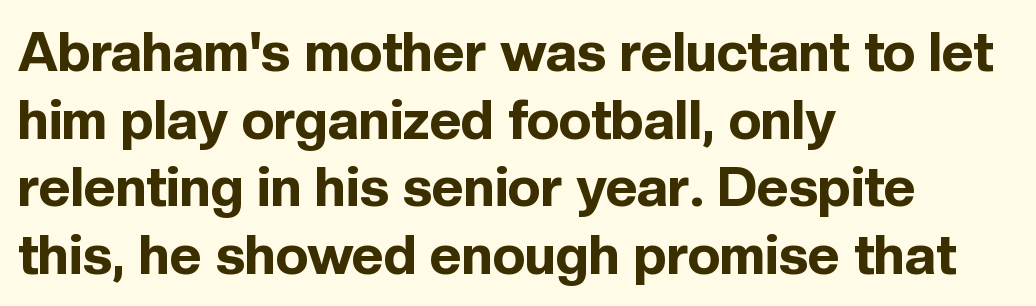
{"serif": "no", "italic": "no", "bold": "yes", "weight": "bold", "width": "normal", "x_height": "medium", "monospaced": "no", "underline": "no", "align": "left", "line_spacing_ratio": 1.23, "letter_spacing": "normal", "letter_spacing_em": 0.0, "glyph_px": 55}
